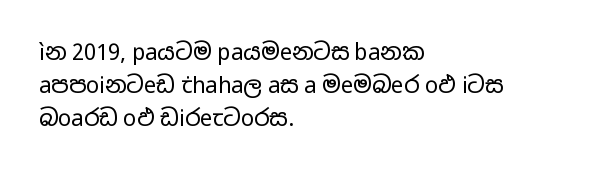
Q: Is the text bold? A: No.
Q: Is the text italic (slanted)? A: No, it is upright.
Q: Is the text underlined? A: No.
Q: How is the paragraph aligned? A: Left-aligned.
Q: Is the spacing between letters normal or unusually wide? A: Normal.
Q: Is the spacing between lines tight, normal or loose? A: Normal.
